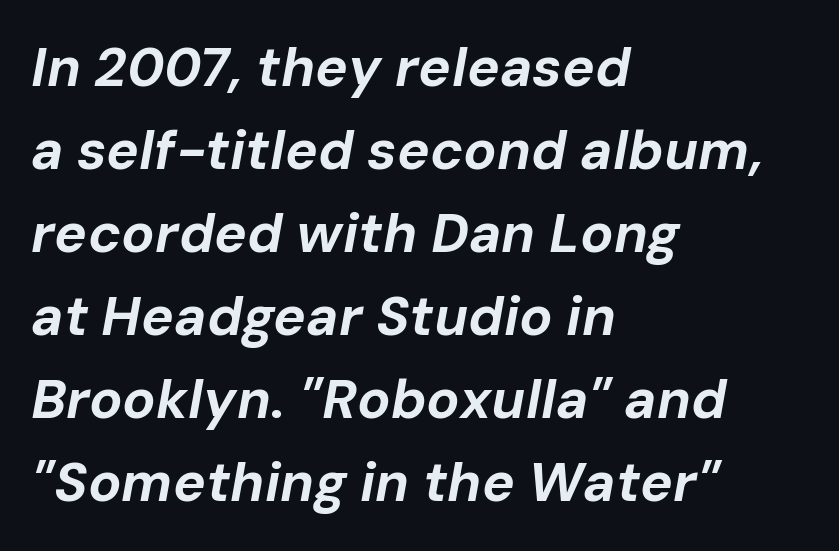
The typesetter chose a ragged-right arrangement here. Check the space under the baseline: it is left empty. A typesetter would call this proportional, since set widths differ per character. Here the glyphs are tracked normally, forming tight word shapes. Baseline-to-baseline distance is the conventional proportion of letter height.
